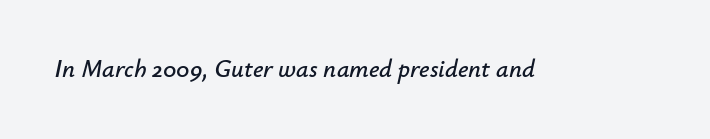
The image shows 25 px text type, italic (leaning right); set normal letter spacing, not underlined.
